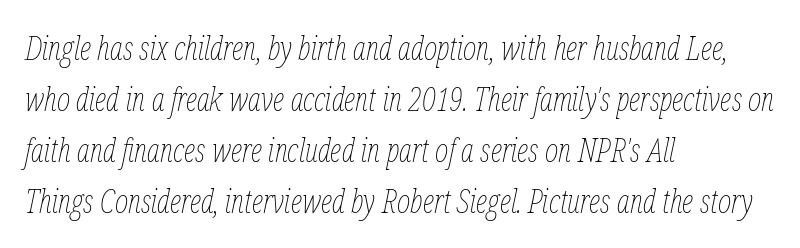
The image shows 32 px thin, condensed type, italic (leaning right); set left-aligned, normal line spacing (1.59x), normal letter spacing, not underlined; low stroke contrast and a medium x-height.
